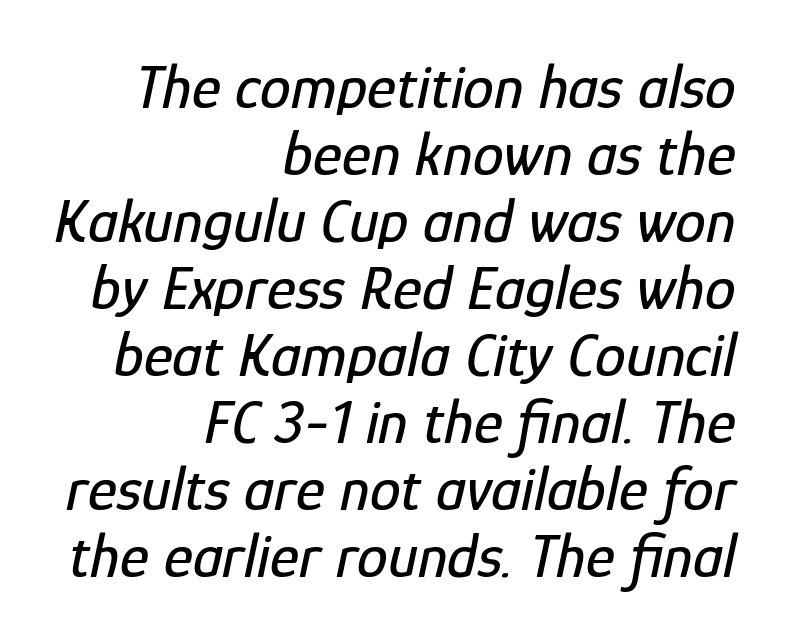
{"italic": "yes", "lean": "right", "slant_degrees": 12, "width": "condensed", "stroke_contrast": "low", "x_height": "medium", "monospaced": "no", "underline": "no", "align": "right", "line_spacing": "tight", "line_spacing_ratio": 1.08, "letter_spacing": "normal", "letter_spacing_em": 0.0, "glyph_px": 62}
